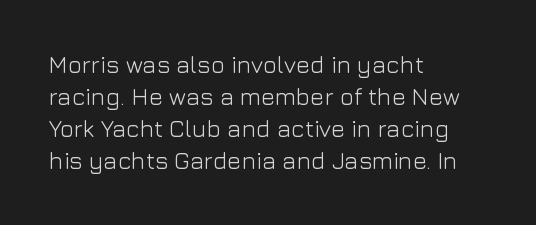
{"italic": "no", "bold": "no", "underline": "no", "align": "left", "line_spacing": "normal", "line_spacing_ratio": 1.34, "letter_spacing": "normal", "letter_spacing_em": 0.0, "glyph_px": 24}
